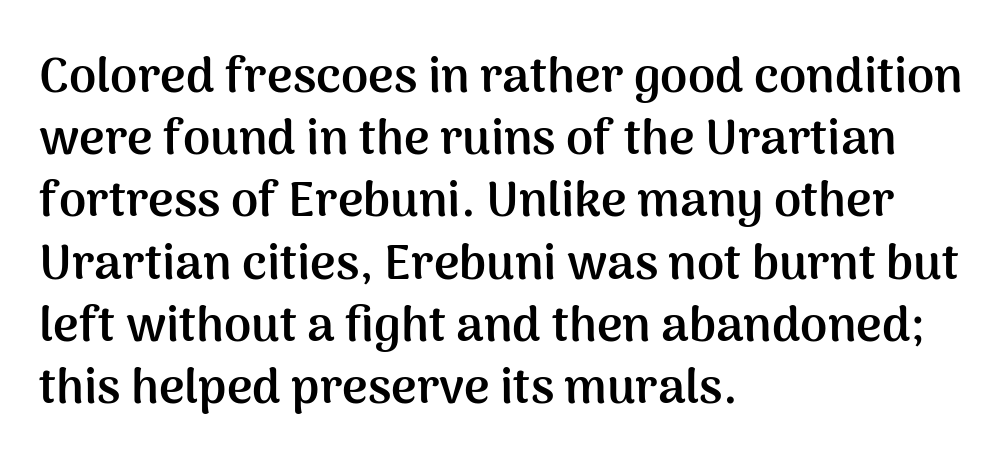
{"serif": "no", "italic": "no", "bold": "yes", "weight": "semibold", "width": "normal", "stroke_contrast": "medium", "x_height": "medium", "monospaced": "no", "underline": "no", "align": "left", "line_spacing": "normal", "line_spacing_ratio": 1.27, "letter_spacing": "normal", "letter_spacing_em": 0.0, "glyph_px": 49}
